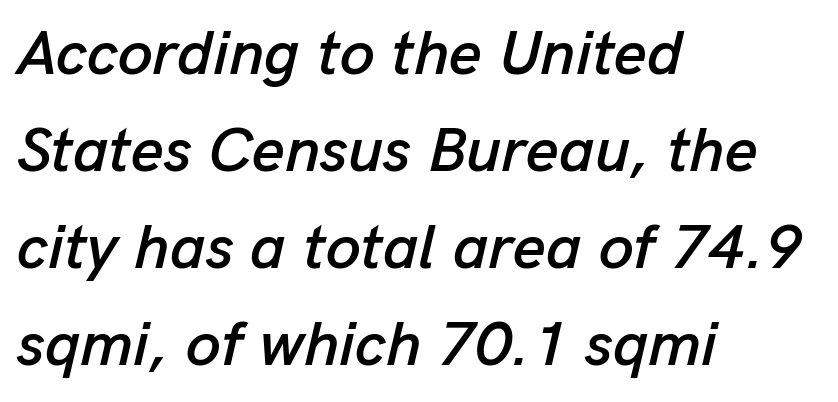
A classic flush-left, rag-right setting is used for this passage. Plain, unruled lines of type. Leading: standard. Compared with typical body copy, the letter spacing here is the same.
